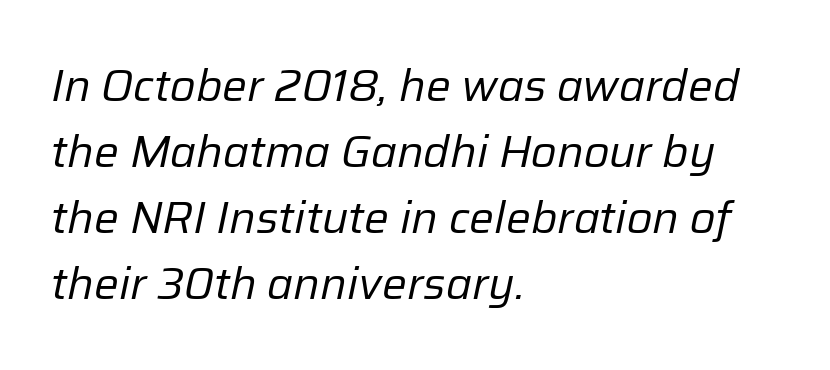
Reading down the column, the eye jumps a familiar distance to each next line. Character widths vary here, with narrow letters taking less room than wide ones. The typesetter chose a ragged-right arrangement here. The line texture is even and compact thanks to regular tracking. Bare-footed words on every line.
